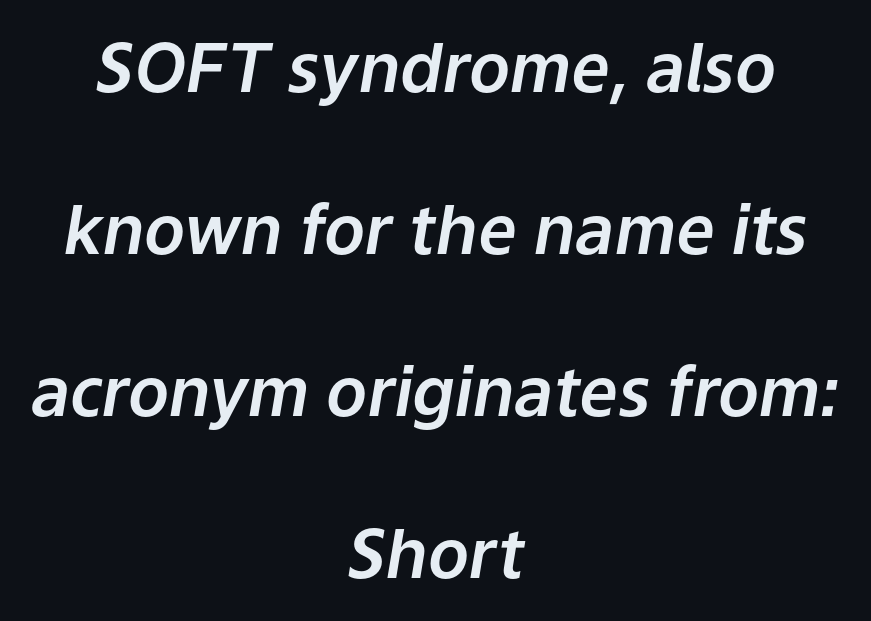
{"italic": "yes", "lean": "right", "slant_degrees": 9, "width": "normal", "stroke_contrast": "low", "x_height": "medium", "monospaced": "no", "underline": "no", "align": "center", "line_spacing": "loose", "line_spacing_ratio": 2.38, "letter_spacing": "normal", "letter_spacing_em": 0.0, "glyph_px": 68}
